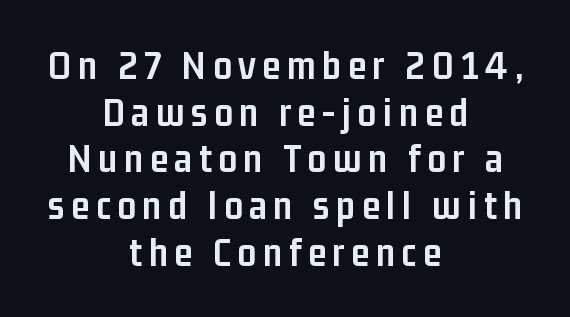
The image shows 41 px semibold, condensed sans-serif type, upright; set centered, tight line spacing (1.14x), not underlined; low stroke contrast and a medium x-height.
